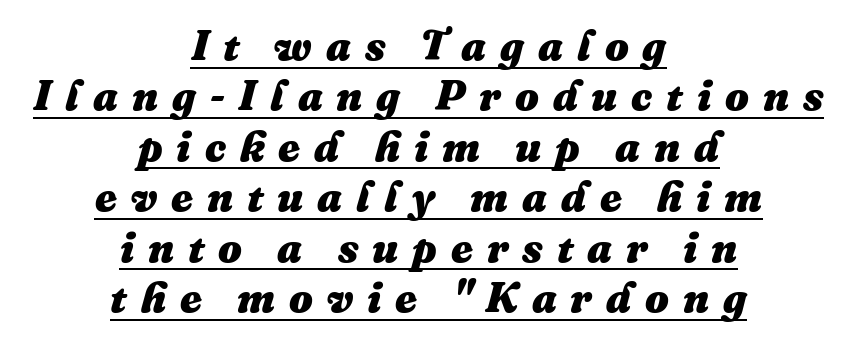
{"italic": "yes", "lean": "right", "slant_degrees": 16, "bold": "yes", "weight": "heavy", "width": "normal", "stroke_contrast": "medium", "x_height": "medium", "monospaced": "no", "underline": "yes", "align": "center", "line_spacing_ratio": 1.2, "letter_spacing": "wide", "letter_spacing_em": 0.33, "glyph_px": 42}
